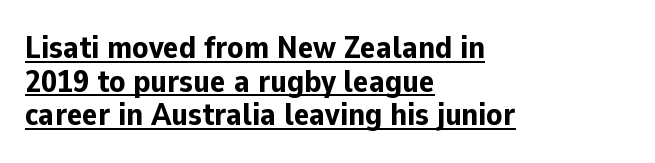
Q: Is the text bold? A: Yes.
Q: Is the text italic (slanted)? A: No, it is upright.
Q: Is the typeface a serif or a sans-serif typeface? A: Sans-serif.
Q: Is the text underlined? A: Yes.
Q: How is the paragraph aligned? A: Left-aligned.
Q: Is the spacing between letters normal or unusually wide? A: Normal.
Q: Is the spacing between lines tight, normal or loose? A: Tight.
Q: Width (condensed, normal, or wide)? A: Normal.
Q: Stroke contrast? A: Low.
Q: x-height? A: Medium.
Q: Monospaced? A: No.
